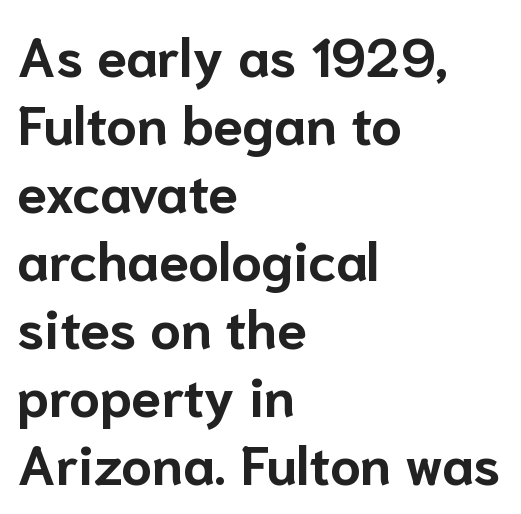
Characters follow at the spacing the type designer built in. Leading: standard. Note the varied advance widths — an 'i' is clearly narrower than an 'm'. Is this a sans? Yes — the strokes have no serifs. Plain, unruled lines of type.
